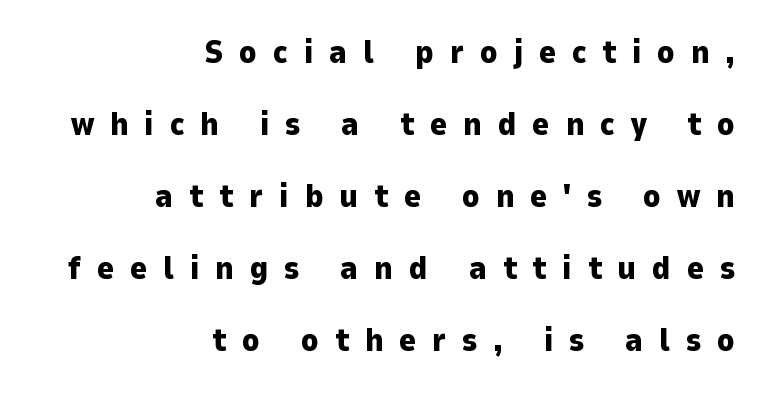
{"serif": "no", "italic": "no", "bold": "yes", "weight": "heavy", "width": "normal", "stroke_contrast": "low", "x_height": "medium", "monospaced": "no", "underline": "no", "align": "right", "line_spacing": "loose", "line_spacing_ratio": 2.25, "letter_spacing": "wide", "letter_spacing_em": 0.5, "glyph_px": 32}
